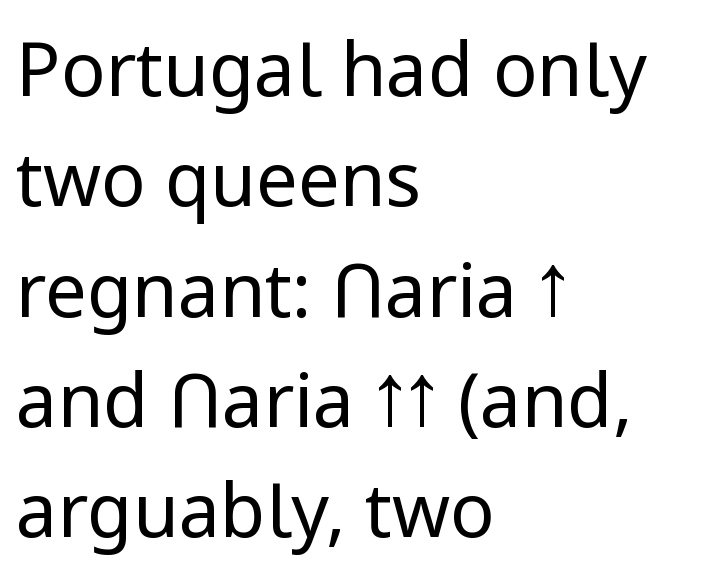
{"serif": "no", "italic": "no", "bold": "no", "weight": "regular", "width": "normal", "stroke_contrast": "low", "x_height": "medium", "monospaced": "no", "underline": "no", "align": "left", "line_spacing": "normal", "line_spacing_ratio": 1.49, "letter_spacing": "normal", "letter_spacing_em": 0.0, "glyph_px": 74}
